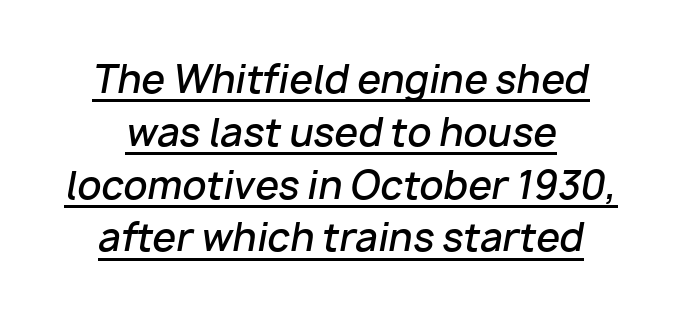
The image shows 38 px semibold type, italic (leaning right); set centered, normal line spacing (1.39x), normal letter spacing, underlined; low stroke contrast and a medium x-height.
